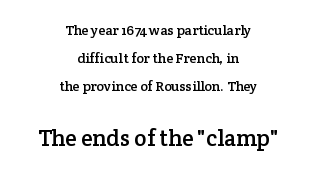
The image shows 23 px text type, upright; set centered, loose line spacing (1.99x), normal letter spacing, not underlined; the second (bottom) block is 1.64x larger.
